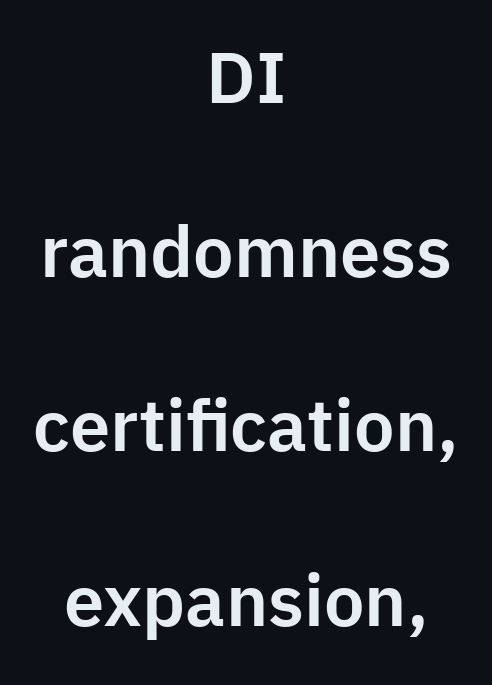
Baseline-to-baseline distance is far greater than the letter height. Every row of glyphs is offset so its center matches the block's center. The axis of the letterforms is exactly vertical. The words here are not underlined.
